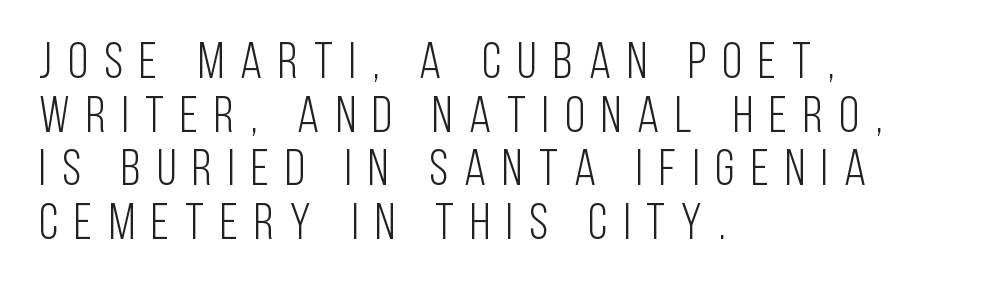
{"serif": "no", "italic": "no", "bold": "no", "weight": "light", "width": "condensed", "stroke_contrast": "low", "x_height": "large", "monospaced": "no", "underline": "no", "align": "left", "line_spacing": "tight", "line_spacing_ratio": 1.05, "letter_spacing": "wide", "letter_spacing_em": 0.32, "glyph_px": 51}
